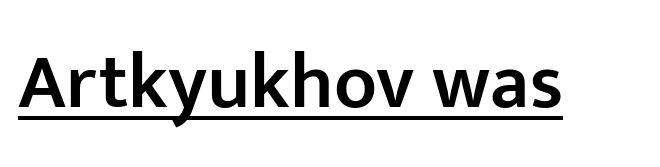
Q: Is the text bold? A: Semi-bold.
Q: Is the text italic (slanted)? A: No, it is upright.
Q: Is the typeface a serif or a sans-serif typeface? A: Sans-serif.
Q: Is the text underlined? A: Yes.
Q: Is the spacing between letters normal or unusually wide? A: Normal.
Q: Width (condensed, normal, or wide)? A: Normal.
Q: Stroke contrast? A: Low.
Q: x-height? A: Medium.
Q: Monospaced? A: No.
